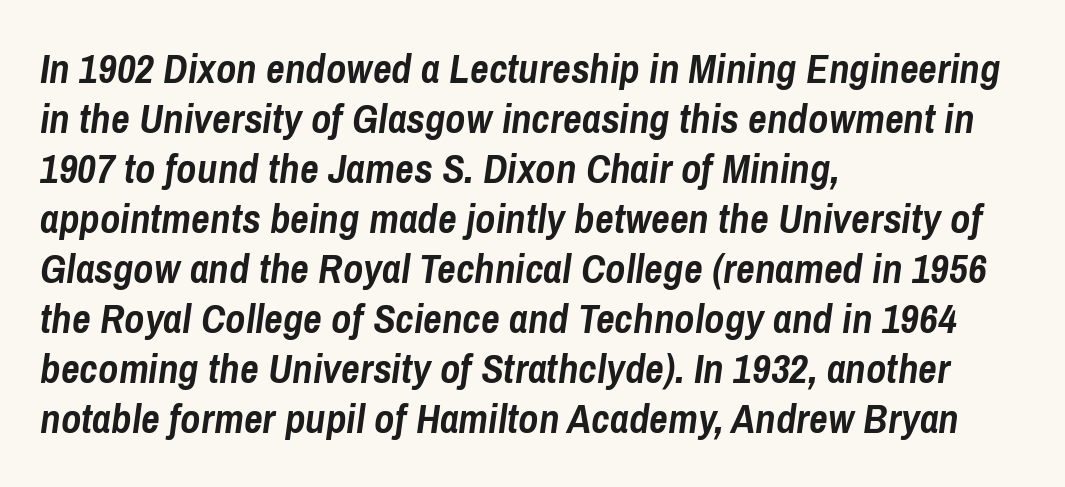
Looks like regular typesetting: each glyph gets only the width it needs. Where is the straight margin? On the left. The font is running at its bold setting. A clean baseline with only descenders dipping below it. Looking at the ascenders, they clearly lean. Glyph-to-glyph distance matches everyday printed text.
